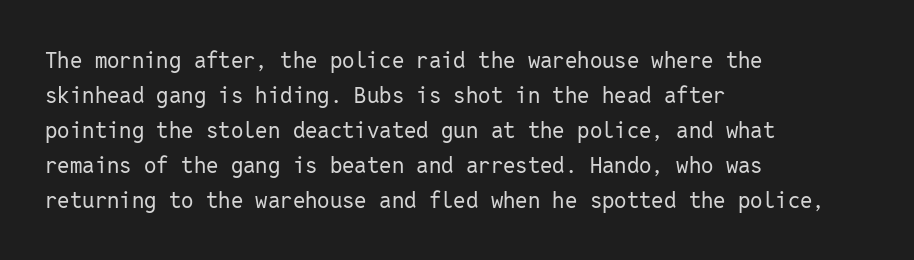
Every stem runs plumb, perpendicular to the baseline. Ink coverage per letter is moderate at most. Does extra space separate the letters? No, they use regular spacing. Line starts are locked; line ends wander. If you measured baseline to baseline, you'd find a middling distance.
